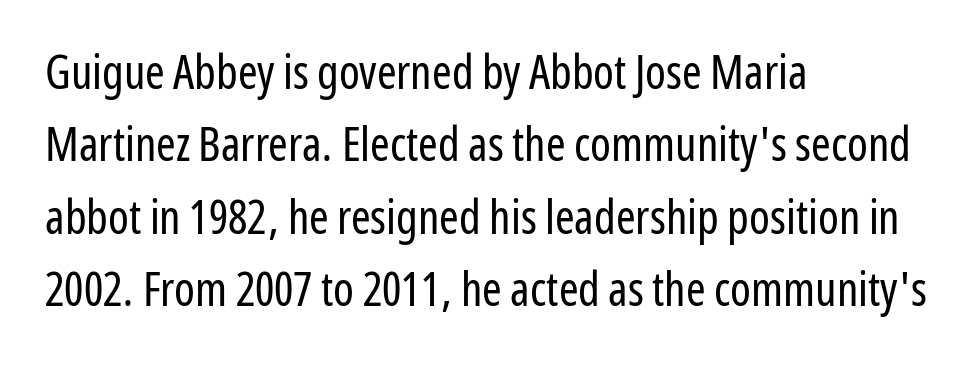
{"serif": "no", "italic": "no", "bold": "no", "weight": "regular", "width": "condensed", "stroke_contrast": "low", "x_height": "medium", "monospaced": "no", "underline": "no", "align": "left", "line_spacing": "normal", "line_spacing_ratio": 1.54, "letter_spacing": "normal", "letter_spacing_em": 0.0, "glyph_px": 47}
